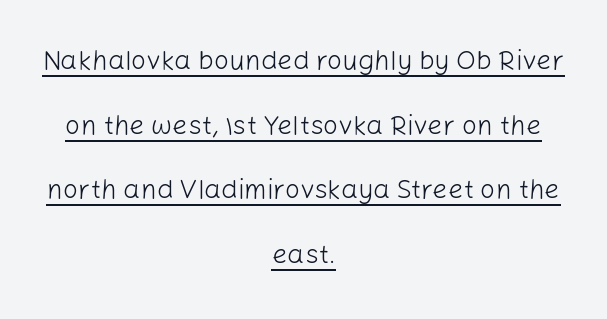
The image shows 27 px text type, upright; set centered, loose line spacing (2.39x), normal letter spacing, underlined.
